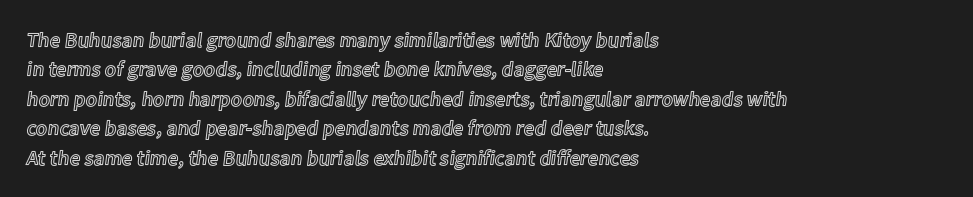
The image shows 21 px text type; set left-aligned, normal line spacing (1.4x), normal letter spacing, not underlined.
